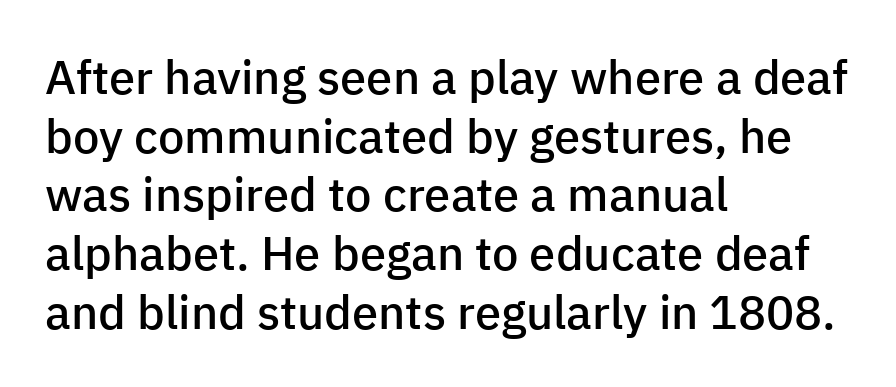
The image shows 47 px semibold sans-serif type, upright; set left-aligned, normal line spacing (1.25x), normal letter spacing, not underlined; low stroke contrast and a medium x-height.
